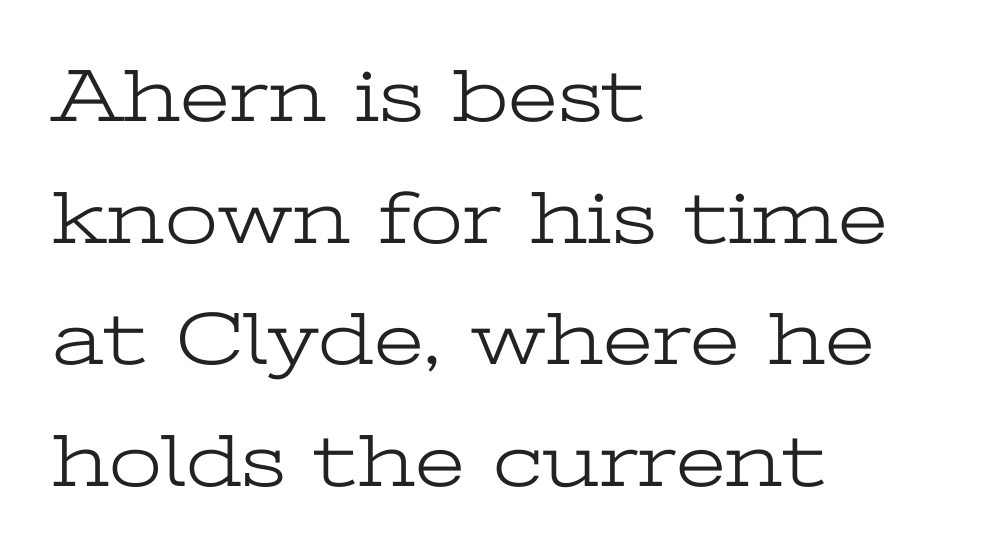
The letters stand straight up with perfectly vertical stems. Weight: in the light-to-regular range. The rendering uses natural spacing where letterforms have individual widths. Look at the bottom of the vertical strokes: they flare into serifs here. Students, observe: this is what conventionally led text looks like. The space beneath each line is pristine and unruled.
